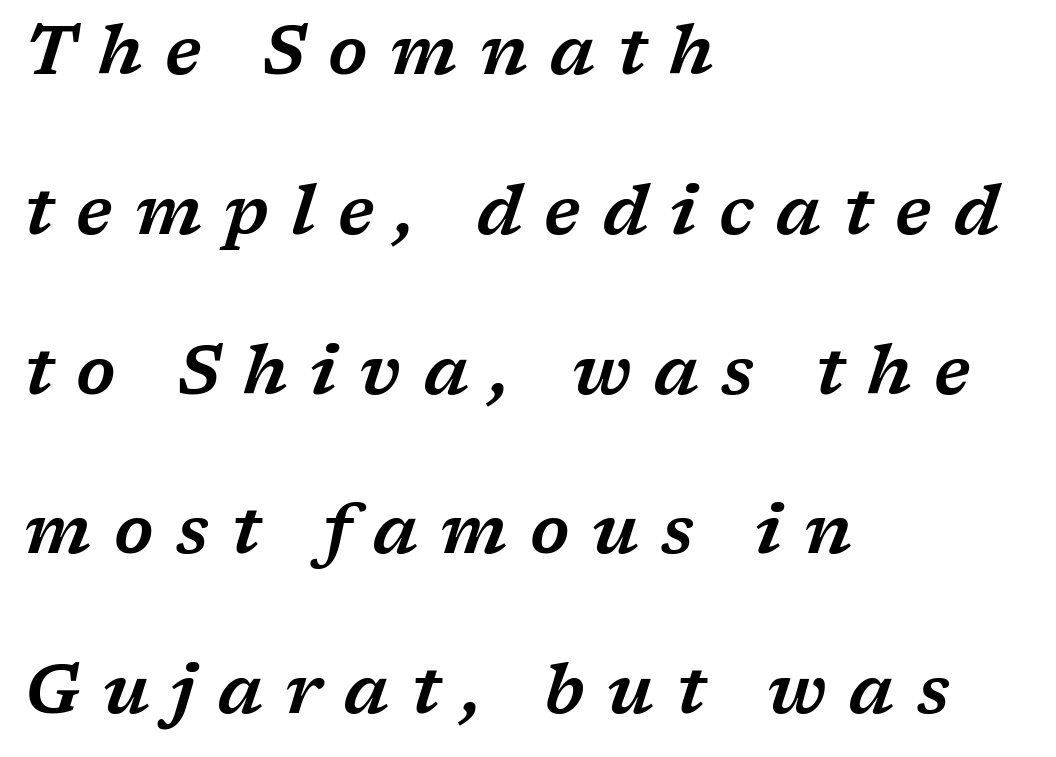
The image shows 68 px wide serif type, italic (leaning right); set left-aligned, loose line spacing (2.35x), unusually wide letter spacing (+0.33 em), not underlined; low stroke contrast and a medium x-height.
